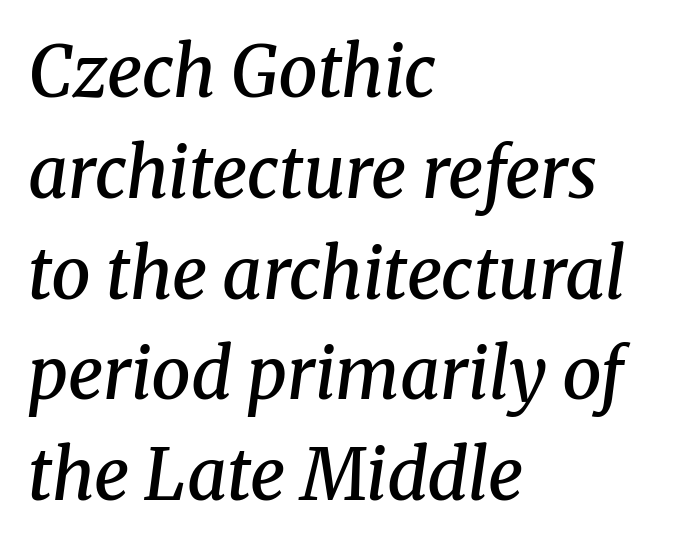
The characters display serif detailing at their extremities. The typography opts for an oblique posture over an upright one. The zone under the glyphs is completely vacant. The paragraph has a hard left edge and a soft right edge.
